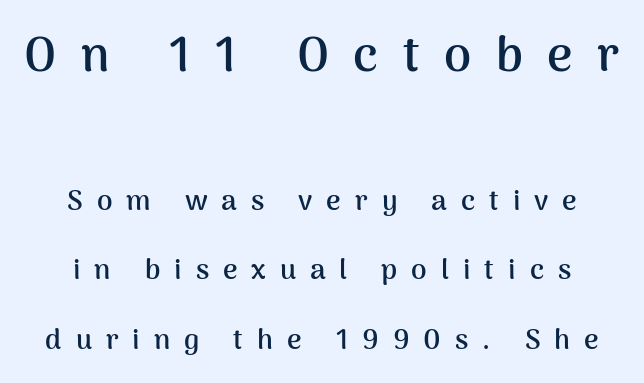
{"serif": "no", "italic": "no", "bold": "yes", "weight": "semibold", "width": "normal", "stroke_contrast": "medium", "x_height": "medium", "monospaced": "no", "underline": "no", "align": "center", "line_spacing": "loose", "line_spacing_ratio": 2.48, "letter_spacing": "wide", "letter_spacing_em": 0.5, "larger_block": "first", "size_ratio": 1.75, "glyph_px": 49}
